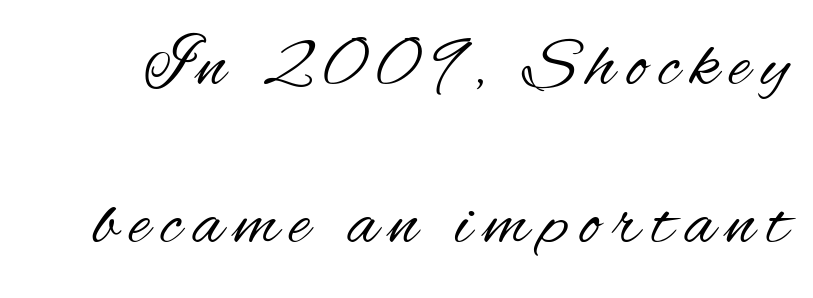
Horizontal bands of white between lines are thick stripes. This sample has the flowing, uneven cadence of proportional lettering. The area under the type is left untouched. The passage shown is typeset with a sans-serif family.
